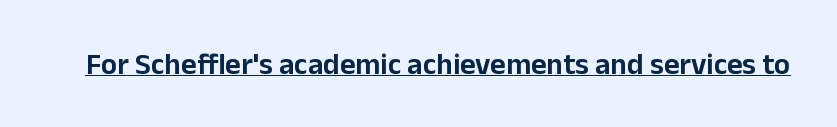
{"serif": "no", "italic": "no", "width": "normal", "stroke_contrast": "low", "x_height": "medium", "monospaced": "no", "underline": "yes", "letter_spacing": "normal", "letter_spacing_em": 0.0, "glyph_px": 30}
